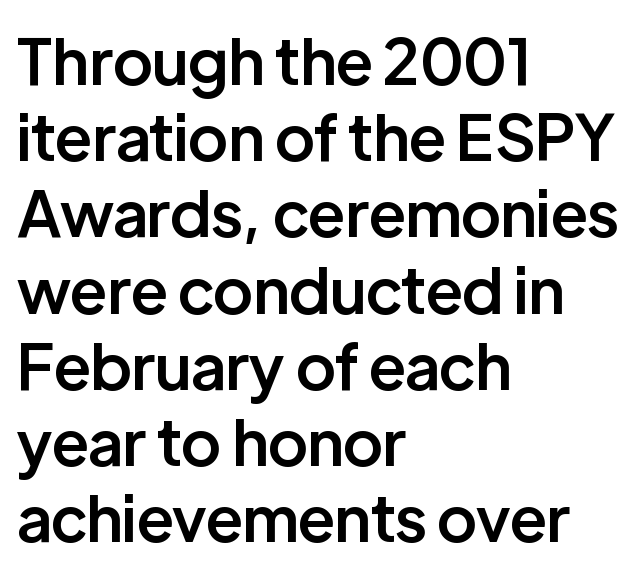
{"serif": "no", "italic": "no", "bold": "semi", "weight": "semibold", "width": "normal", "stroke_contrast": "low", "x_height": "medium", "monospaced": "no", "underline": "no", "align": "left", "line_spacing_ratio": 1.21, "letter_spacing": "normal", "letter_spacing_em": 0.0, "glyph_px": 63}
